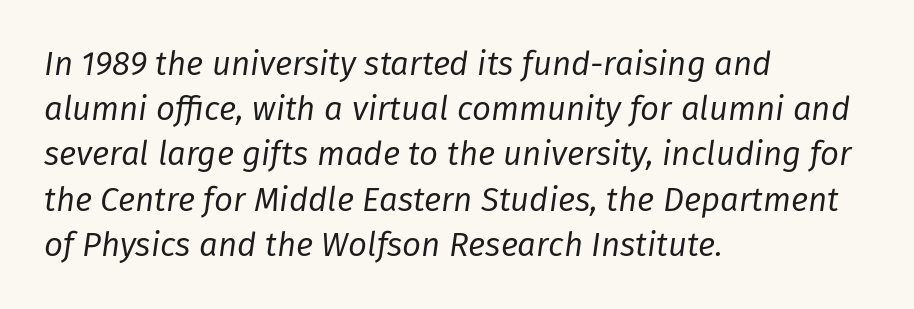
Q: Is the text bold? A: No.
Q: Is the text italic (slanted)? A: Yes, it leans right by about 8 degrees.
Q: Is the text underlined? A: No.
Q: How is the paragraph aligned? A: Left-aligned.
Q: Is the spacing between letters normal or unusually wide? A: Normal.
Q: Is the spacing between lines tight, normal or loose? A: Normal.
Q: Width (condensed, normal, or wide)? A: Normal.
Q: Stroke contrast? A: Low.
Q: x-height? A: Medium.
Q: Monospaced? A: No.
